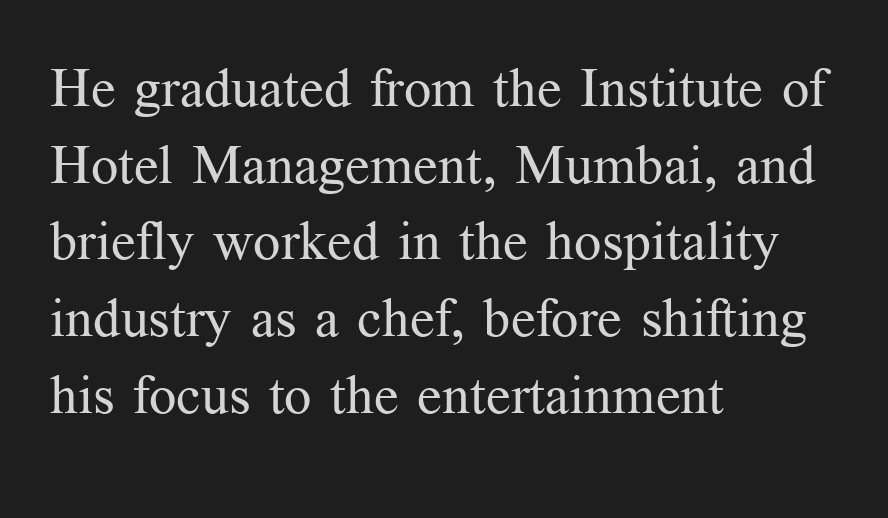
{"serif": "yes", "italic": "no", "bold": "no", "weight": "regular", "width": "normal", "stroke_contrast": "medium", "x_height": "medium", "monospaced": "no", "underline": "no", "align": "left", "line_spacing": "normal", "line_spacing_ratio": 1.42, "letter_spacing": "normal", "letter_spacing_em": 0.0, "glyph_px": 54}
